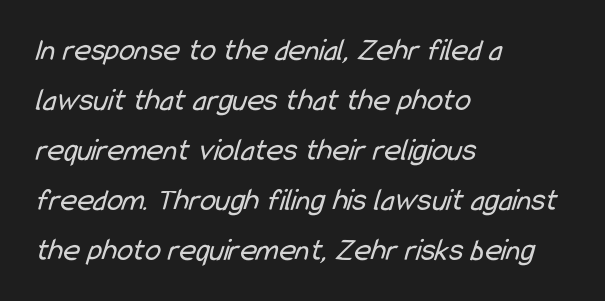
Quick note: underline off. Each stroke keeps to a modest, everyday thickness or less. Do the characters align in a grid? No, the font is proportional. Where is the straight margin? On the left. Vertical spacing — default. Look at the tracking — it's just the regular setting, nothing added.
